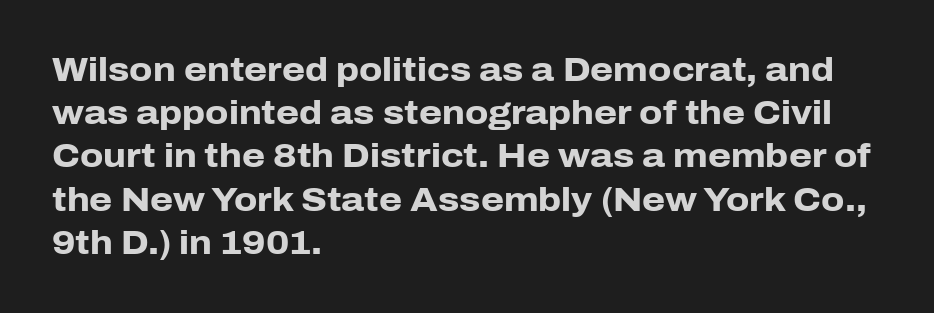
{"serif": "no", "italic": "no", "bold": "yes", "weight": "heavy", "width": "normal", "stroke_contrast": "low", "x_height": "medium", "monospaced": "no", "underline": "no", "align": "left", "line_spacing": "normal", "line_spacing_ratio": 1.31, "letter_spacing": "normal", "letter_spacing_em": 0.0, "glyph_px": 33}
